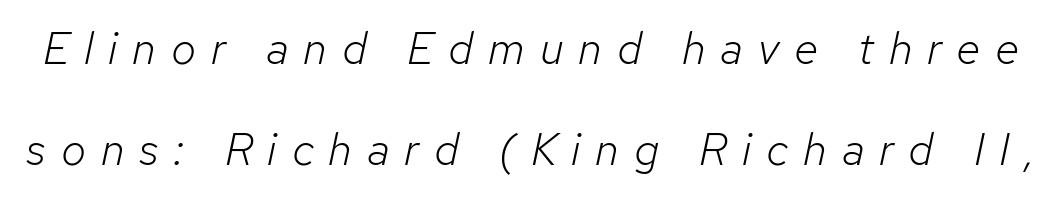
Q: Is the text bold? A: No.
Q: Is the text italic (slanted)? A: Yes, it leans right by about 12 degrees.
Q: Is the text underlined? A: No.
Q: Is the spacing between letters normal or unusually wide? A: Unusually wide.
Q: Is the spacing between lines tight, normal or loose? A: Loose.
Q: Width (condensed, normal, or wide)? A: Normal.
Q: Stroke contrast? A: Low.
Q: x-height? A: Medium.
Q: Monospaced? A: No.
